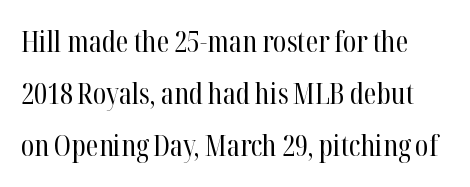
Is this a sans? No — the strokes have serifs. The tracking reads as untouched default to a designer's eye. Note the varied advance widths — an 'i' is clearly narrower than an 'm'. Italic: no, the glyphs are upright roman.
